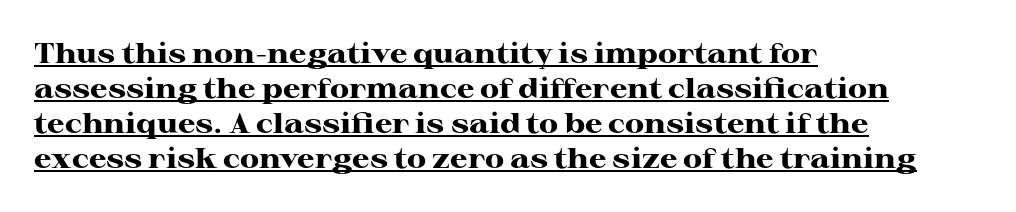
{"serif": "yes", "italic": "no", "bold": "yes", "weight": "heavy", "width": "wide", "stroke_contrast": "high", "x_height": "medium", "monospaced": "no", "underline": "yes", "align": "left", "line_spacing": "normal", "line_spacing_ratio": 1.25, "letter_spacing": "normal", "letter_spacing_em": 0.0, "glyph_px": 28}
